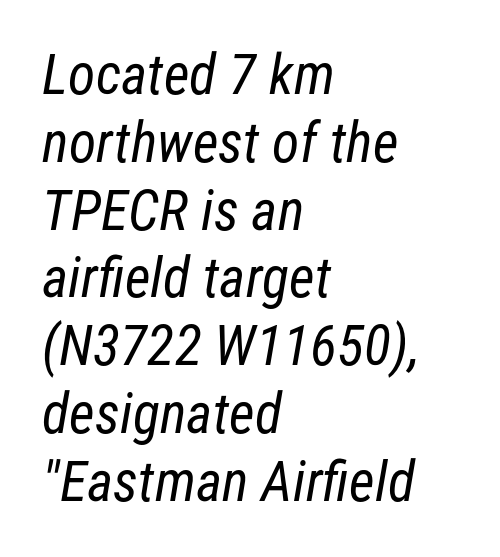
{"serif": "no", "bold": "no", "weight": "regular", "width": "condensed", "stroke_contrast": "low", "x_height": "medium", "monospaced": "no", "underline": "no", "align": "left", "line_spacing_ratio": 1.21, "letter_spacing": "normal", "letter_spacing_em": 0.0, "glyph_px": 56}
